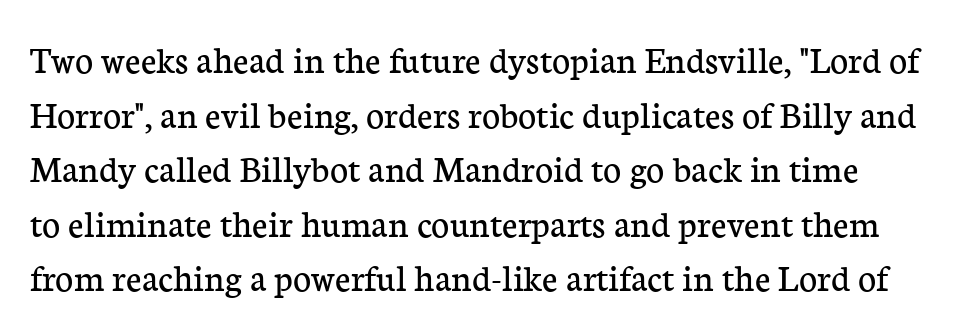
Q: Is the text bold? A: No.
Q: Is the text italic (slanted)? A: No, it is upright.
Q: Is the typeface a serif or a sans-serif typeface? A: Serif.
Q: Is the text underlined? A: No.
Q: Is the spacing between letters normal or unusually wide? A: Normal.
Q: Is the spacing between lines tight, normal or loose? A: Normal.
Q: Width (condensed, normal, or wide)? A: Normal.
Q: Stroke contrast? A: Low.
Q: x-height? A: Medium.
Q: Monospaced? A: No.
